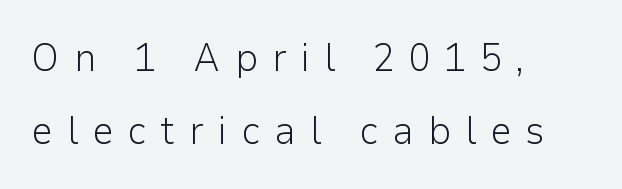
The image shows 39 px light sans-serif type, upright; set left-aligned, line spacing 1.86x, unusually wide letter spacing (+0.36 em), not underlined; low stroke contrast and a medium x-height.
